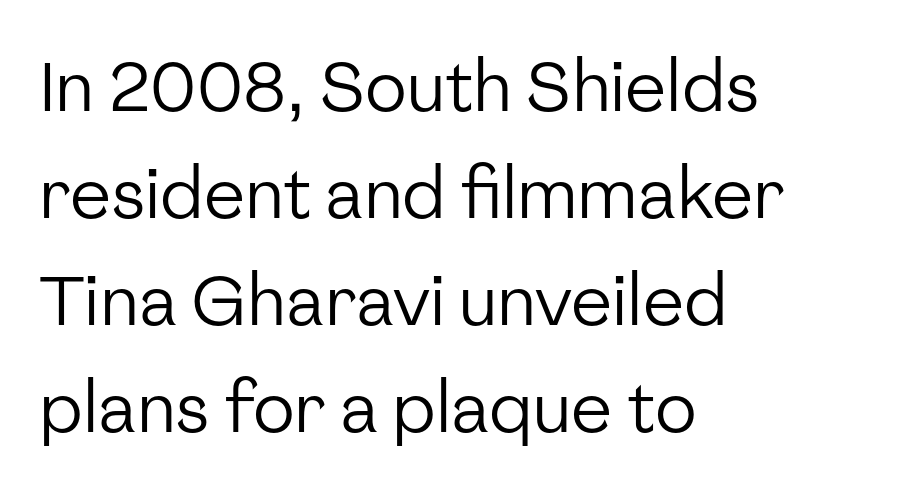
{"serif": "no", "italic": "no", "bold": "no", "weight": "regular", "width": "normal", "stroke_contrast": "low", "x_height": "medium", "monospaced": "no", "underline": "no", "align": "left", "line_spacing": "normal", "line_spacing_ratio": 1.55, "letter_spacing": "normal", "letter_spacing_em": 0.0, "glyph_px": 69}
